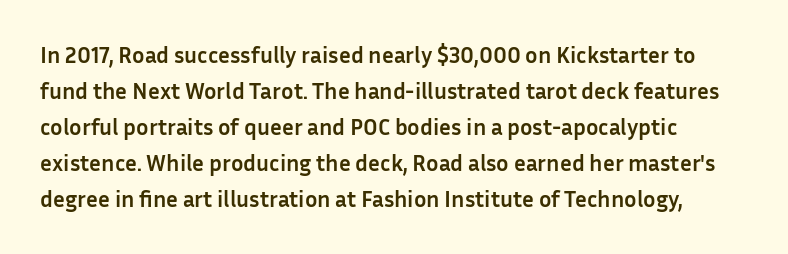
Q: Is the text bold? A: Yes.
Q: Is the text italic (slanted)? A: No, it is upright.
Q: Is the text underlined? A: No.
Q: How is the paragraph aligned? A: Left-aligned.
Q: Is the spacing between letters normal or unusually wide? A: Normal.
Q: Is the spacing between lines tight, normal or loose? A: Normal.
